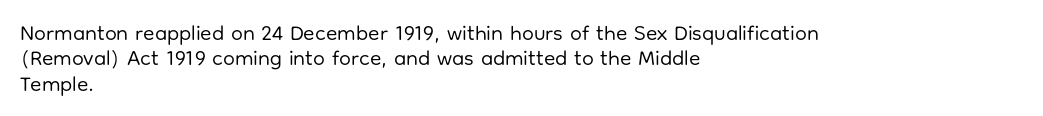
Q: Is the text bold? A: No.
Q: Is the text italic (slanted)? A: No, it is upright.
Q: Is the text underlined? A: No.
Q: How is the paragraph aligned? A: Left-aligned.
Q: Is the spacing between letters normal or unusually wide? A: Normal.
